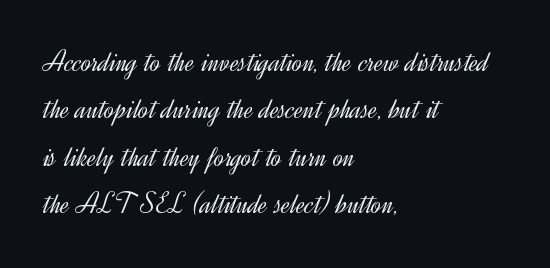
Check the space under the baseline: it is left empty. Here the glyphs are tracked normally, forming tight word shapes. No feet cap the strokes, marking this as sans-serif type. How would I describe the line gaps? Plain and ordinary.
